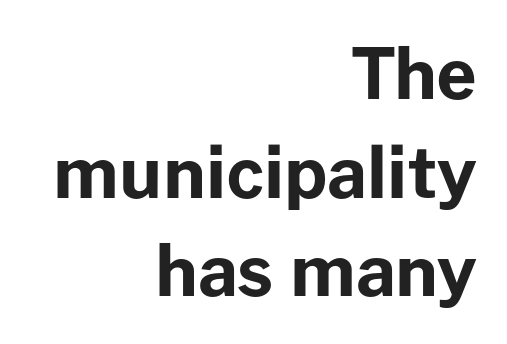
{"serif": "no", "italic": "no", "bold": "yes", "weight": "bold", "width": "normal", "stroke_contrast": "low", "x_height": "medium", "monospaced": "no", "underline": "no", "align": "right", "line_spacing": "normal", "line_spacing_ratio": 1.41, "letter_spacing": "normal", "letter_spacing_em": 0.0, "glyph_px": 70}
